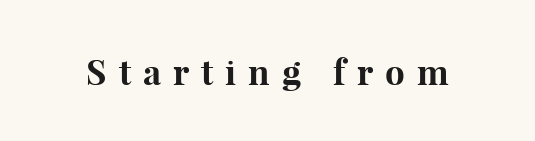
How heavy is the stroke? Heavy — this is a bold. Quick note: not italic, upright. Students, note that the glyphs here are deliberately spaced far apart. The zone under the glyphs is completely vacant. These lines are rendered in a variable-pitch font.
